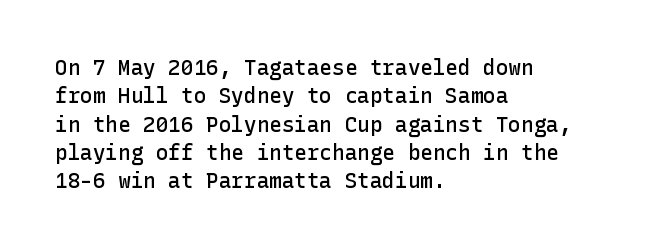
{"italic": "no", "bold": "semi", "underline": "no", "align": "left", "line_spacing": "normal", "line_spacing_ratio": 1.35, "letter_spacing": "normal", "letter_spacing_em": 0.0, "glyph_px": 21}
